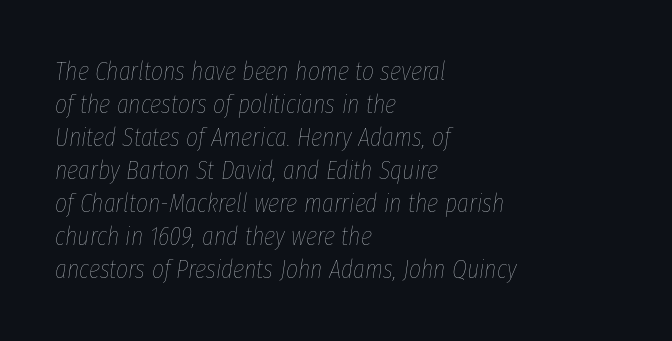
This sample is left-justified, so line endings fall wherever the words run out. Here the glyphs are tracked normally, forming tight word shapes. Nothing heavy about these letters — not bold at all. The space between consecutive lines is moderate. The gap between lines stays unmarked. The font's italic variant was chosen for this text.
